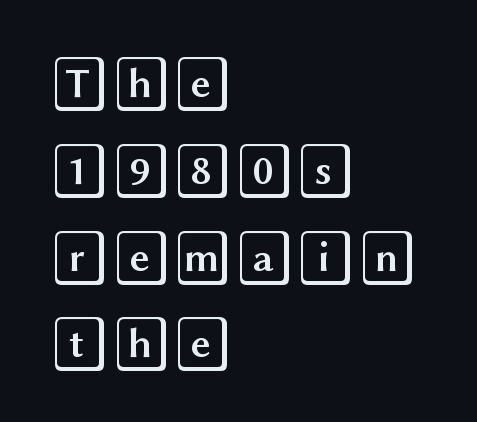
The passage shown stacks its lines at a standard gap. Does the lettering tilt? It doesn't — this is upright. Default kerning and tracking; the words read as compact shapes. No word sits above an underline. The rag falls on the right side of this text block.
